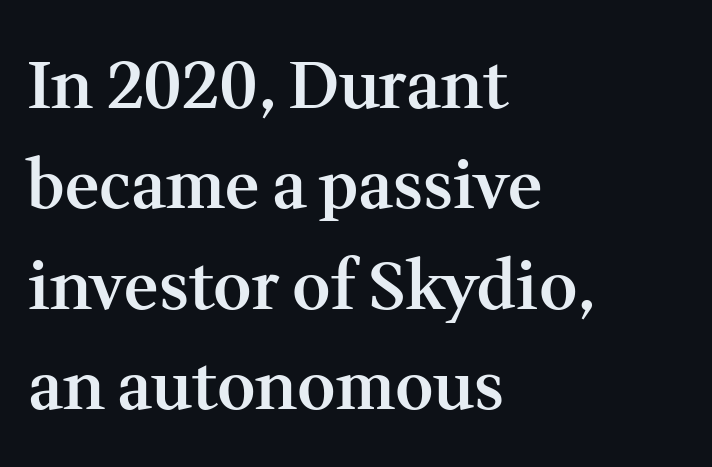
The image shows 66 px semibold serif type, upright; set left-aligned, normal line spacing (1.52x), normal letter spacing, not underlined; medium stroke contrast and a medium x-height.
